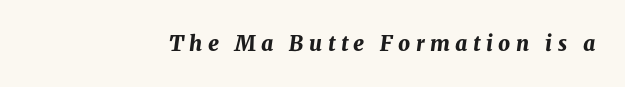
The image shows 21 px bold type, italic (leaning right); set unusually wide letter spacing (+0.26 em), not underlined.
